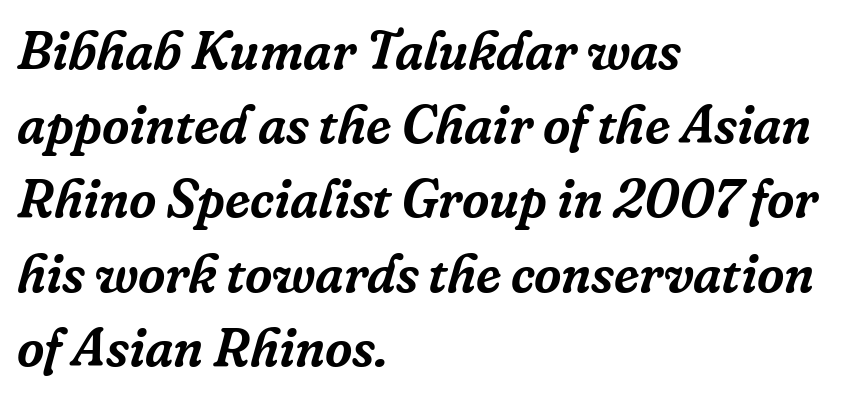
The image shows 53 px serif type, italic (leaning right); set left-aligned, normal line spacing (1.4x), normal letter spacing, not underlined; low stroke contrast and a medium x-height.
